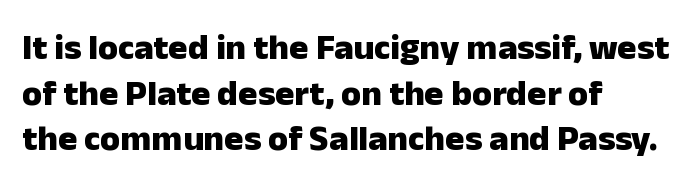
Does the leading feel generous? No, just average. Nope, no serifs anywhere on these letters. This sample uses an upright cut, with every glyph sitting square on the baseline. A clean baseline with only descenders dipping below it.
